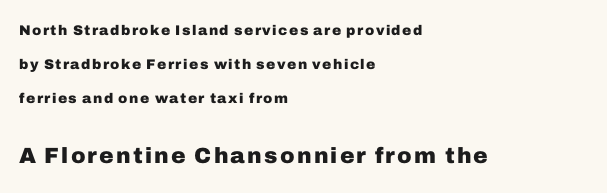
Q: Is the text bold? A: Yes.
Q: Is the text italic (slanted)? A: No, it is upright.
Q: Is the text underlined? A: No.
Q: How is the paragraph aligned? A: Left-aligned.
Q: Is the spacing between lines tight, normal or loose? A: Loose.
Q: Which block of text is set in a larger size, the first (top) or the second (bottom)? A: The second (bottom) one.
